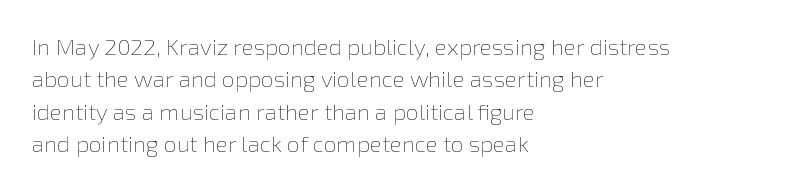
The tracking reads as untouched default to a designer's eye. Layout note: lines flush left. Students, observe: this is what conventionally led text looks like. Underline: absent.
